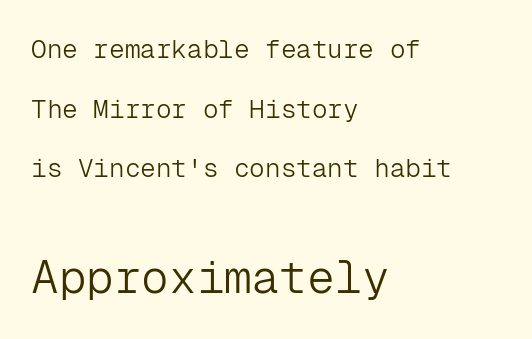
{"serif": "no", "italic": "no", "bold": "no", "weight": "light", "width": "normal", "stroke_contrast": "low", "x_height": "medium", "monospaced": "yes", "underline": "no", "align": "left", "line_spacing": "loose", "line_spacing_ratio": 2.29, "letter_spacing": "normal", "letter_spacing_em": 0.0, "larger_block": "second", "size_ratio": 1.77, "glyph_px": 46}
